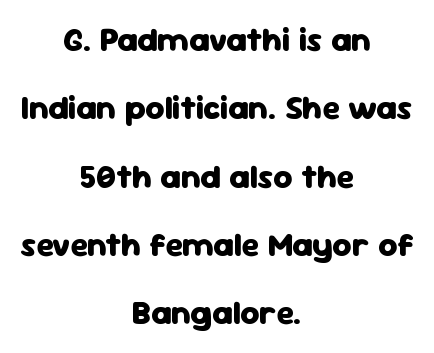
Q: Is the text bold? A: Yes.
Q: Is the text italic (slanted)? A: No, it is upright.
Q: Is the typeface a serif or a sans-serif typeface? A: Sans-serif.
Q: Is the text underlined? A: No.
Q: How is the paragraph aligned? A: Centered.
Q: Is the spacing between letters normal or unusually wide? A: Normal.
Q: Is the spacing between lines tight, normal or loose? A: Loose.
Q: Width (condensed, normal, or wide)? A: Normal.
Q: Stroke contrast? A: Low.
Q: x-height? A: Medium.
Q: Monospaced? A: No.
